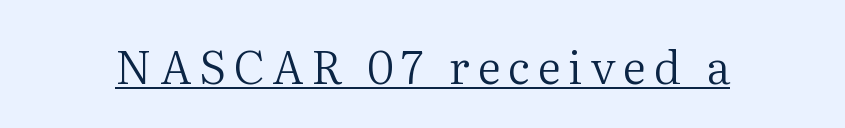
Stems and bowls with no extra thickness — not bold. A typesetter would label this face a serif. Every word sits above its own underline. The letters stand straight up with perfectly vertical stems. Varying glyph widths throughout — classic text-font behaviour.
